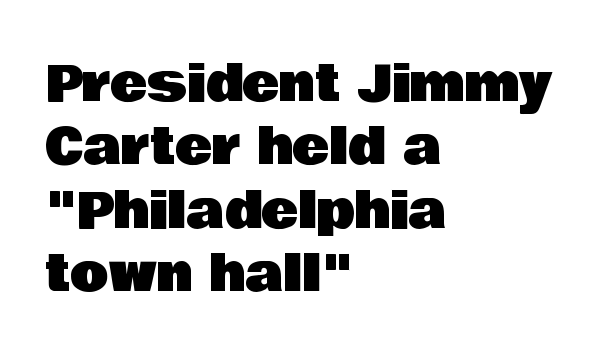
{"serif": "no", "italic": "no", "width": "normal", "stroke_contrast": "low", "x_height": "large", "monospaced": "no", "underline": "no", "align": "left", "line_spacing": "normal", "line_spacing_ratio": 1.27, "letter_spacing": "normal", "letter_spacing_em": 0.0, "glyph_px": 50}
